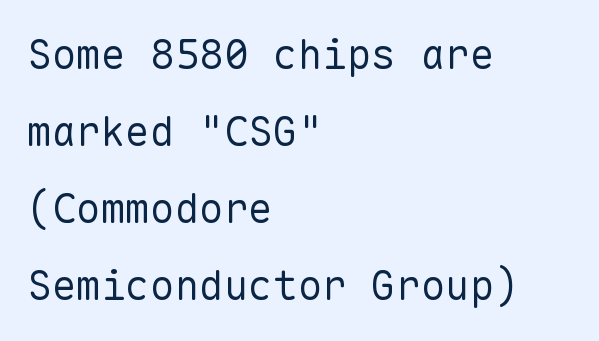
The image shows 41 px regular-weight sans-serif type, upright, monospaced; set left-aligned, line spacing 1.88x, normal letter spacing, not underlined; low stroke contrast and a medium x-height.
